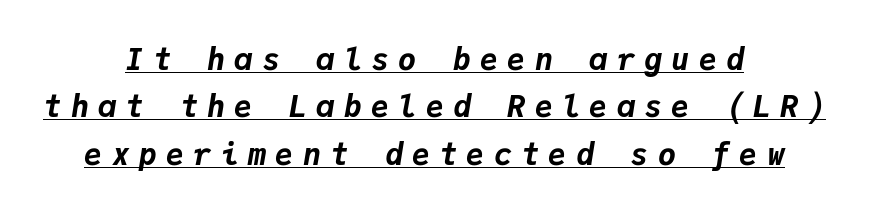
Which margin do the lines hug? Neither — every line sits in the middle. Vertical spacing — default. Compared with an ordinary text face, these strokes are far heavier — a full bold. The font's italic variant was chosen for this text.
